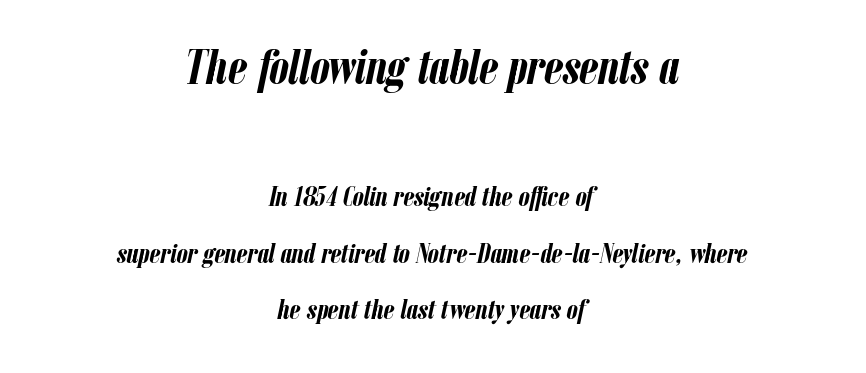
Q: Is the text bold? A: Yes.
Q: Is the text italic (slanted)? A: Yes, it leans right by about 12 degrees.
Q: Is the text underlined? A: No.
Q: How is the paragraph aligned? A: Centered.
Q: Is the spacing between letters normal or unusually wide? A: Normal.
Q: Is the spacing between lines tight, normal or loose? A: Loose.
Q: Which block of text is set in a larger size, the first (top) or the second (bottom)? A: The first (top) one.
Q: Width (condensed, normal, or wide)? A: Condensed.
Q: Stroke contrast? A: Low.
Q: x-height? A: Medium.
Q: Monospaced? A: No.
